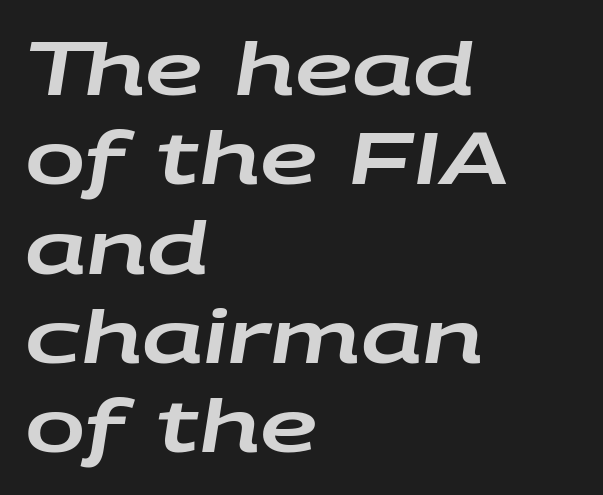
The image shows 72 px wide type, italic (leaning right); set left-aligned, line spacing 1.24x, normal letter spacing, not underlined; low stroke contrast and a large x-height.
